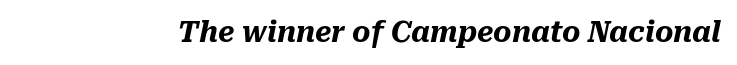
Decoration check: the copy has no underline. The passage shown has conventional tracking throughout. Does the lettering tilt? It does — this is italic. You'd pick this weight for a headline — it's a proper bold. A typesetter would call this proportional, since set widths differ per character.
